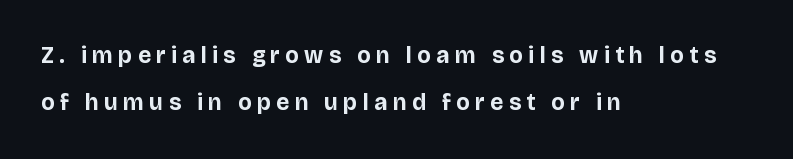
Q: Is the text bold? A: Yes.
Q: Is the text italic (slanted)? A: No, it is upright.
Q: Is the text underlined? A: No.
Q: How is the paragraph aligned? A: Left-aligned.
Q: Is the spacing between letters normal or unusually wide? A: Unusually wide.
Q: Is the spacing between lines tight, normal or loose? A: Loose.
